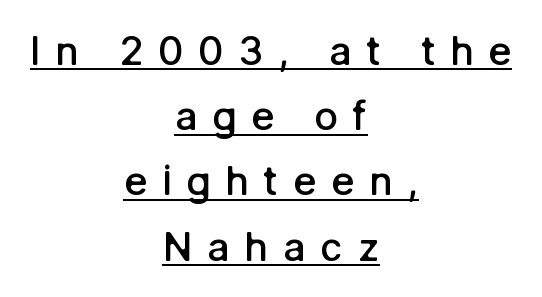
Q: Is the text bold? A: Semi-bold.
Q: Is the text italic (slanted)? A: No, it is upright.
Q: Is the typeface a serif or a sans-serif typeface? A: Sans-serif.
Q: Is the text underlined? A: Yes.
Q: How is the paragraph aligned? A: Centered.
Q: Is the spacing between letters normal or unusually wide? A: Unusually wide.
Q: Is the spacing between lines tight, normal or loose? A: Normal.
Q: Width (condensed, normal, or wide)? A: Normal.
Q: Stroke contrast? A: Low.
Q: x-height? A: Medium.
Q: Monospaced? A: No.
